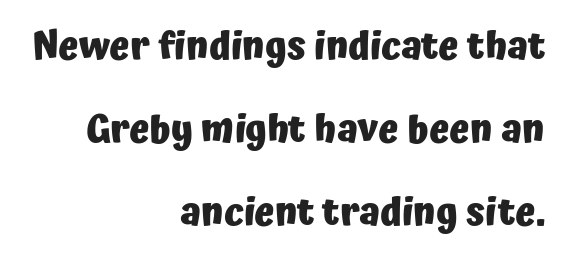
Compared with typical body copy, the letter spacing here is the same. Observe the absence of serifs on each vertical stroke in this sample. Bold? Absolutely — the strokes are thick and heavy. This sample trades compactness for vertical openness between lines. Visually the block forms a straight wall on the right and a jagged coastline on the left.
